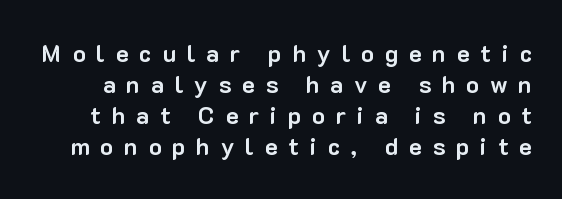
{"italic": "no", "bold": "yes", "underline": "no", "line_spacing": "normal", "line_spacing_ratio": 1.29, "letter_spacing": "wide", "letter_spacing_em": 0.45, "glyph_px": 24}
